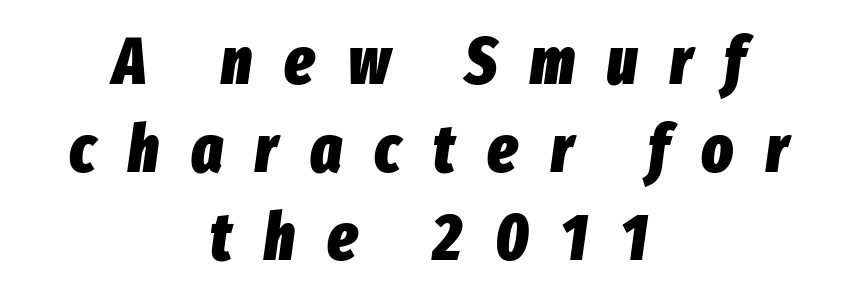
The image shows 66 px heavy, condensed type, italic (leaning right); set centered, normal line spacing (1.33x), unusually wide letter spacing (+0.49 em), not underlined; low stroke contrast and a medium x-height.
